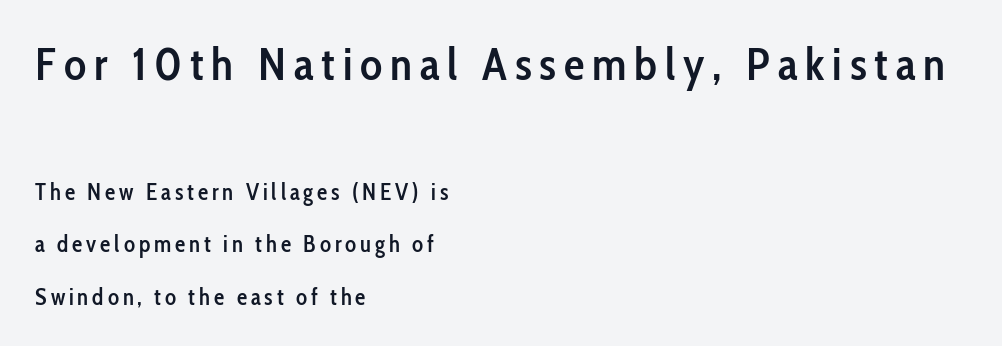
Nope, no serifs anywhere on these letters. Every character sits straight up, as roman type does. These lines are rendered in a variable-pitch font. Caption: semibold face, moderately heavy strokes. Note: larger setting up top, smaller setting below. Horizontal alignment here is leftward, the default for most running prose.
